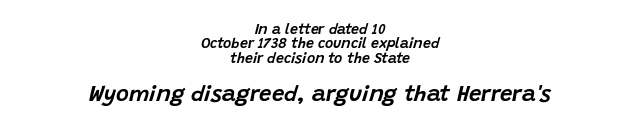
{"italic": "yes", "lean": "right", "slant_degrees": 15, "underline": "no", "align": "center", "line_spacing": "tight", "line_spacing_ratio": 1.03, "letter_spacing": "normal", "letter_spacing_em": 0.0, "larger_block": "second", "size_ratio": 1.57, "glyph_px": 22}
